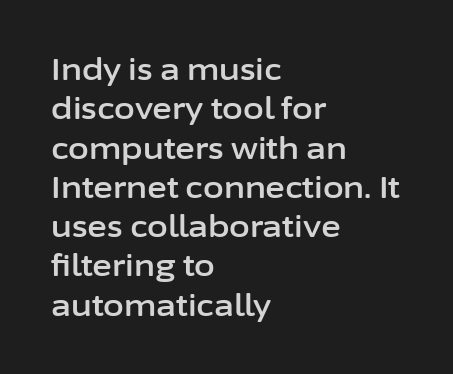
The image shows 30 px sans-serif type, upright; set left-aligned, normal line spacing (1.31x), normal letter spacing, not underlined; low stroke contrast and a medium x-height.
